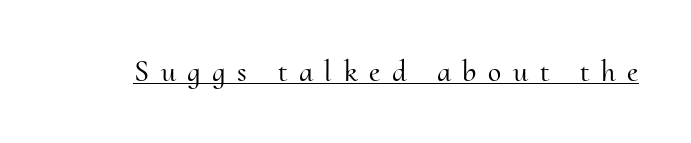
{"serif": "yes", "italic": "no", "width": "normal", "stroke_contrast": "medium", "x_height": "small", "monospaced": "no", "underline": "yes", "letter_spacing": "wide", "letter_spacing_em": 0.39, "glyph_px": 30}
